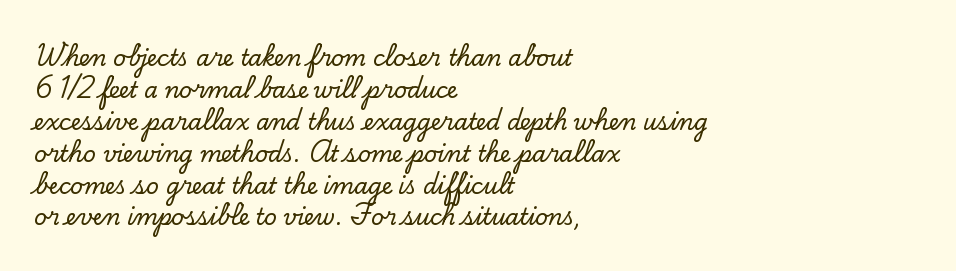
Q: Is the text italic (slanted)? A: Yes.
Q: Is the text underlined? A: No.
Q: How is the paragraph aligned? A: Left-aligned.
Q: Is the spacing between letters normal or unusually wide? A: Normal.
Q: Is the spacing between lines tight, normal or loose? A: Normal.
